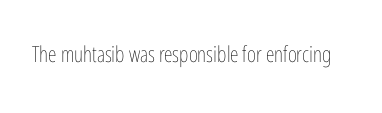
{"italic": "no", "bold": "no", "underline": "no", "letter_spacing": "normal", "letter_spacing_em": 0.0, "glyph_px": 22}
